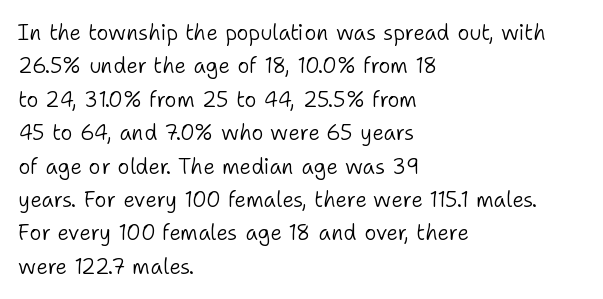
{"italic": "no", "bold": "no", "underline": "no", "align": "left", "line_spacing": "normal", "line_spacing_ratio": 1.59, "letter_spacing": "normal", "letter_spacing_em": 0.0, "glyph_px": 21}
